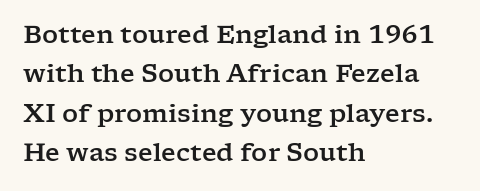
The image shows 25 px text type, upright; set left-aligned, normal line spacing (1.58x), normal letter spacing, not underlined.
